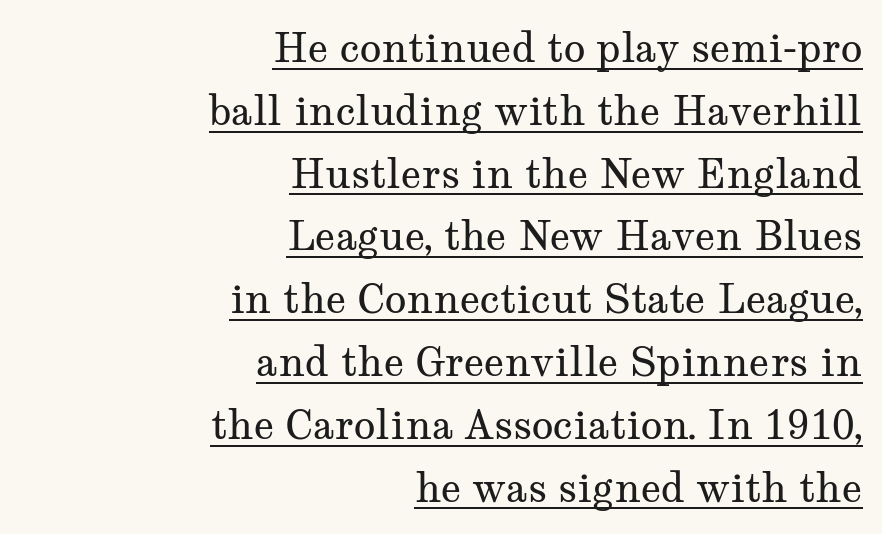
Each letter's strokes conclude with small projecting serifs. The letters sit at their default tracking, neither squeezed nor spread. Emphasis is given by a line drawn under the lettering. This block has exactly the height ordinary leading produces. Does the lettering tilt? It doesn't — this is upright. Weight class: somewhere from thin through regular.
